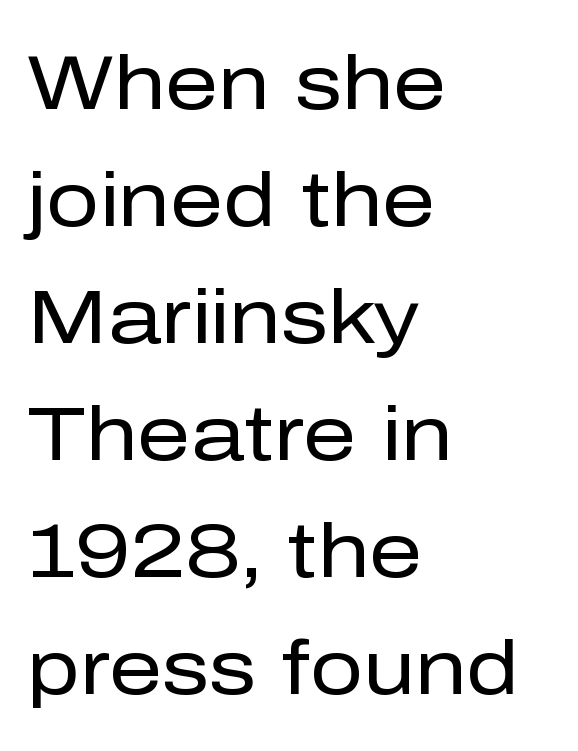
{"serif": "no", "italic": "no", "bold": "no", "weight": "regular", "width": "normal", "stroke_contrast": "low", "x_height": "medium", "monospaced": "no", "underline": "no", "align": "left", "line_spacing": "normal", "line_spacing_ratio": 1.56, "letter_spacing": "normal", "letter_spacing_em": 0.0, "glyph_px": 75}
